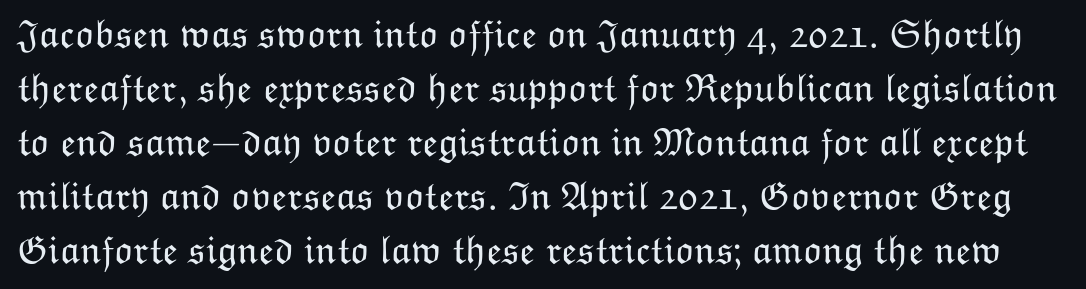
The image shows 40 px light type, upright; set normal line spacing (1.35x), normal letter spacing, not underlined; low stroke contrast and a medium x-height.
